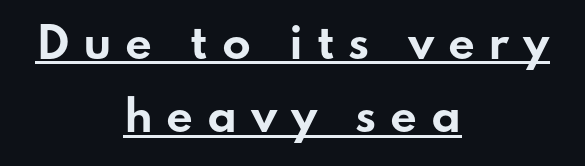
Q: Is the text bold? A: Yes.
Q: Is the text italic (slanted)? A: No, it is upright.
Q: Is the typeface a serif or a sans-serif typeface? A: Sans-serif.
Q: Is the text underlined? A: Yes.
Q: How is the paragraph aligned? A: Centered.
Q: Is the spacing between letters normal or unusually wide? A: Unusually wide.
Q: Width (condensed, normal, or wide)? A: Wide.
Q: Stroke contrast? A: Low.
Q: x-height? A: Small.
Q: Monospaced? A: No.
